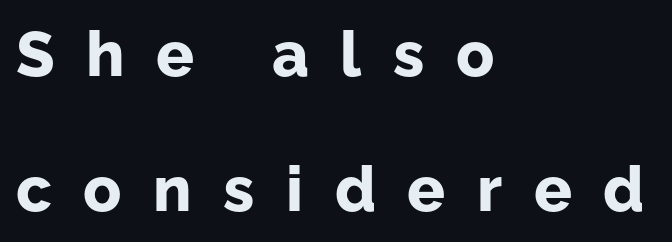
The designer went with a sans here, leaving each stem footless. Glyph-to-glyph distance is far greater than everyday printed text. How heavy is the stroke? Heavy — this is a bold. Typeset ragged right — the left edge is the straight one. The axis of the letterforms is exactly vertical. Vertical spacing — loose.
